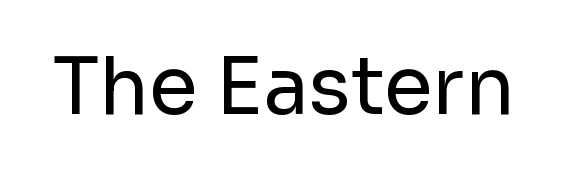
{"serif": "no", "italic": "no", "bold": "no", "weight": "regular", "width": "normal", "stroke_contrast": "low", "x_height": "medium", "monospaced": "no", "underline": "no", "letter_spacing": "normal", "letter_spacing_em": 0.0, "glyph_px": 79}
